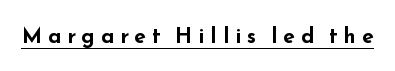
{"italic": "no", "bold": "yes", "underline": "yes", "letter_spacing": "wide", "letter_spacing_em": 0.29, "glyph_px": 21}
